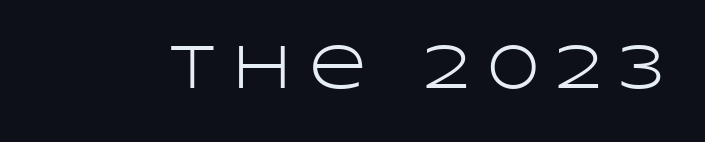
The image shows 63 px light, wide sans-serif type, upright; set unusually wide letter spacing (+0.27 em), not underlined; low stroke contrast and a large x-height.
